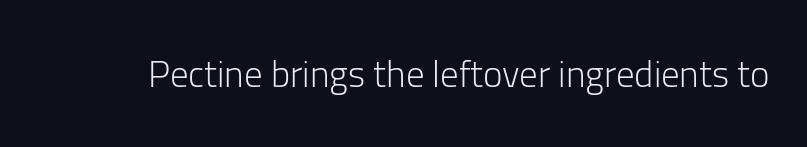
The image shows 37 px light sans-serif type, upright; set normal letter spacing, not underlined; low stroke contrast and a medium x-height.
